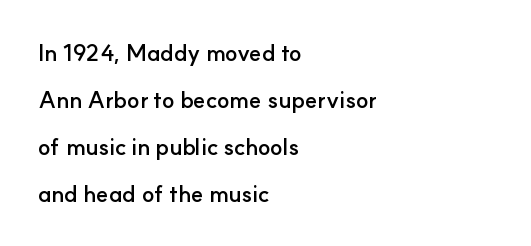
The image shows 23 px bold type, upright; set left-aligned, loose line spacing (2.04x), normal letter spacing, not underlined.
